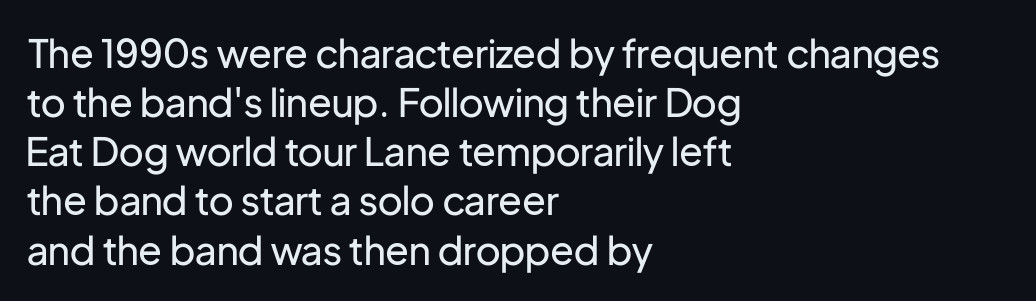
The image shows 39 px regular-weight sans-serif type, upright; set left-aligned, normal line spacing (1.26x), normal letter spacing, not underlined; low stroke contrast and a medium x-height.
